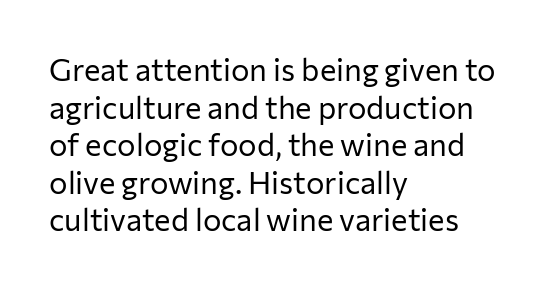
Grotesque or geometric, the face here clearly has no serifs. Weight: regular or lighter. The face used here is proportionally spaced, like ordinary book or web type. Type without underlining.
